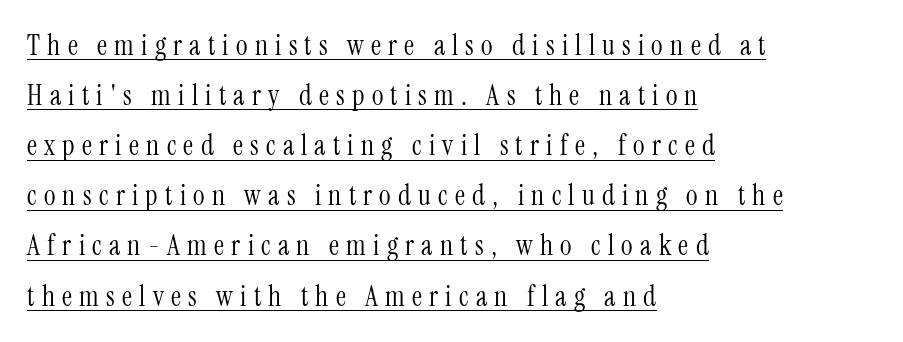
Posture: upright roman. Each word looks stretched out because of the extra space between its letters. The type family on display is of the serif kind. Weight: not bold — regular or lighter.
